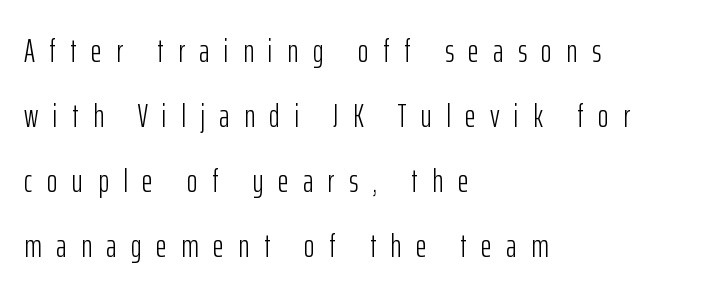
The image shows 33 px light, condensed sans-serif type, upright; set left-aligned, loose line spacing (1.97x), unusually wide letter spacing (+0.44 em), not underlined; low stroke contrast and a medium x-height.
